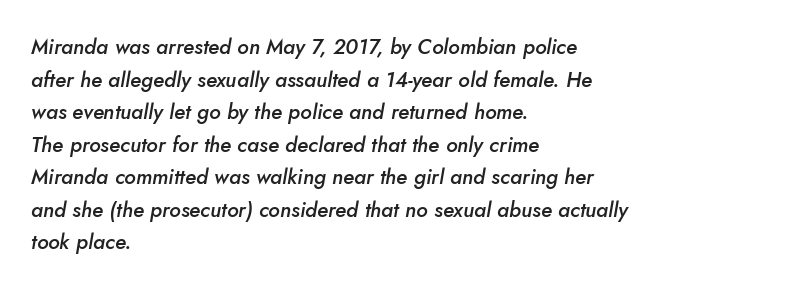
The image shows 21 px text type, italic (leaning right); set left-aligned, normal line spacing (1.55x), normal letter spacing, not underlined.
